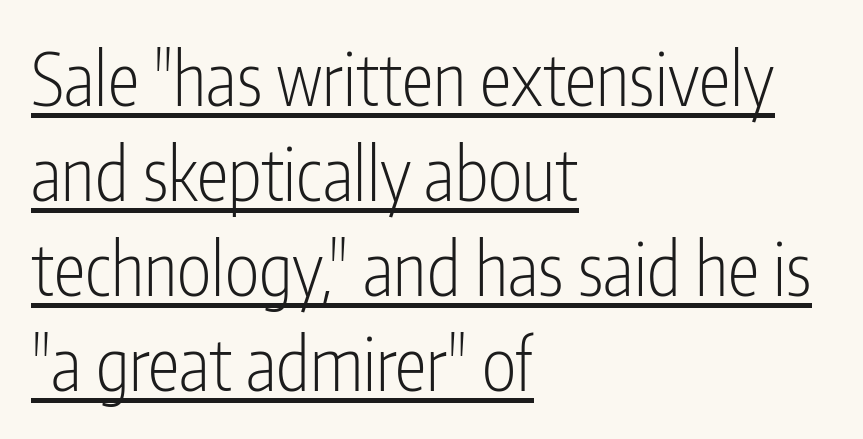
Short and long lines alike share a common starting point at left. The sample's only ornament is a line tracing under the words. This sample uses an upright cut, with every glyph sitting square on the baseline. The tracking reads as untouched default to a designer's eye.
